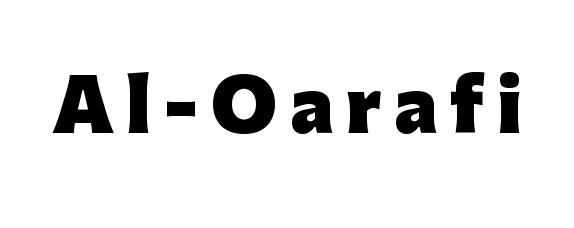
Q: Is the text bold? A: Yes.
Q: Is the text italic (slanted)? A: No, it is upright.
Q: Is the typeface a serif or a sans-serif typeface? A: Sans-serif.
Q: Is the text underlined? A: No.
Q: Width (condensed, normal, or wide)? A: Normal.
Q: Stroke contrast? A: Low.
Q: x-height? A: Medium.
Q: Monospaced? A: No.
